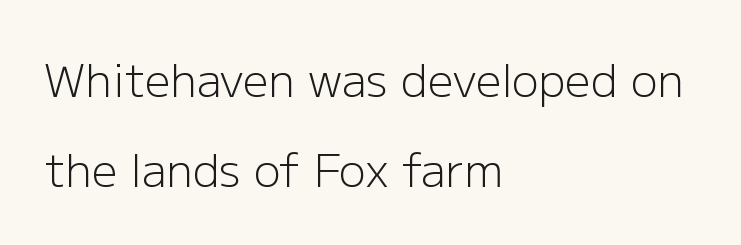
{"serif": "no", "italic": "no", "bold": "no", "weight": "light", "width": "normal", "stroke_contrast": "low", "x_height": "medium", "monospaced": "no", "underline": "no", "align": "left", "line_spacing": "loose", "line_spacing_ratio": 2.01, "letter_spacing": "normal", "letter_spacing_em": 0.0, "glyph_px": 45}
